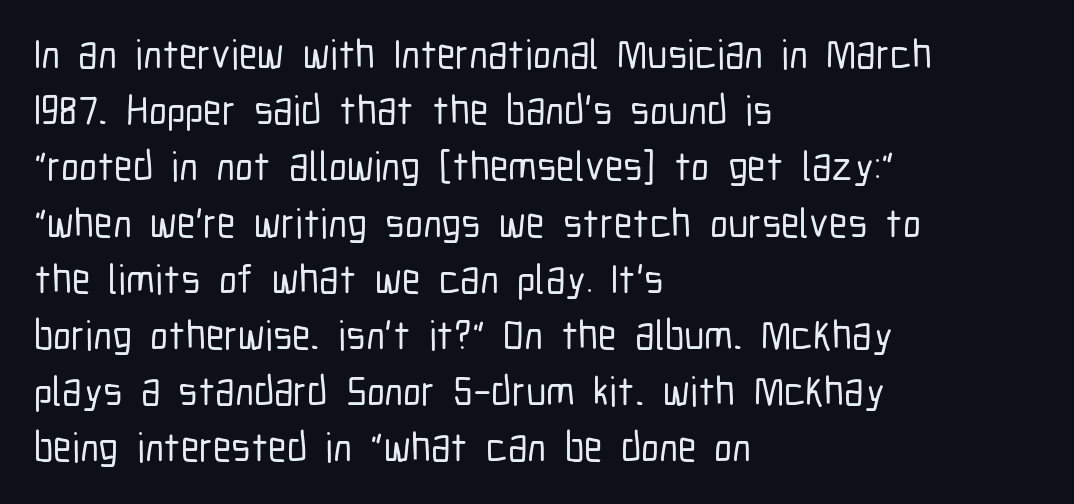
{"serif": "no", "italic": "no", "width": "condensed", "stroke_contrast": "low", "x_height": "medium", "monospaced": "no", "underline": "no", "align": "left", "line_spacing": "normal", "line_spacing_ratio": 1.37, "letter_spacing": "normal", "letter_spacing_em": 0.0, "glyph_px": 41}
